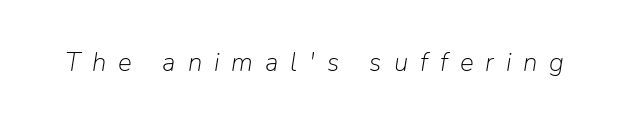
Lines of text with bare space underneath. Students, note that the glyphs here are deliberately spaced far apart. The cut favours lightness, reaching ordinary text weight at its darkest. It's the slanting kind of type.
